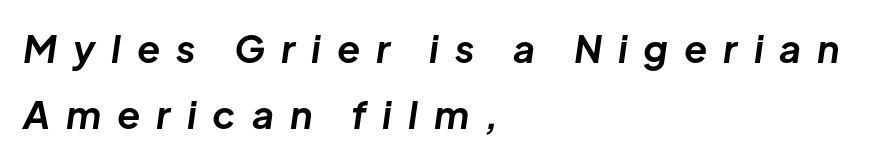
Q: Is the text bold? A: Yes.
Q: Is the text italic (slanted)? A: Yes, it leans right by about 8 degrees.
Q: Is the text underlined? A: No.
Q: How is the paragraph aligned? A: Left-aligned.
Q: Is the spacing between letters normal or unusually wide? A: Unusually wide.
Q: Width (condensed, normal, or wide)? A: Normal.
Q: Stroke contrast? A: Low.
Q: x-height? A: Medium.
Q: Monospaced? A: No.
